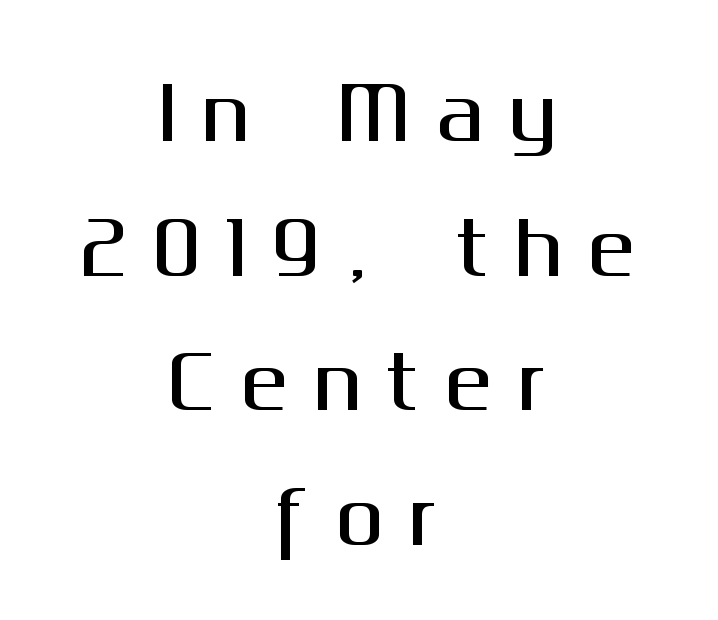
The image shows 72 px sans-serif type, upright; set centered, line spacing 1.87x, unusually wide letter spacing (+0.35 em), not underlined; medium stroke contrast and a medium x-height.
